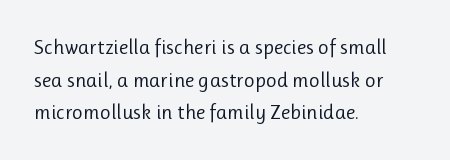
The image shows 21 px text type, upright; set left-aligned, normal line spacing (1.55x), normal letter spacing, not underlined.
